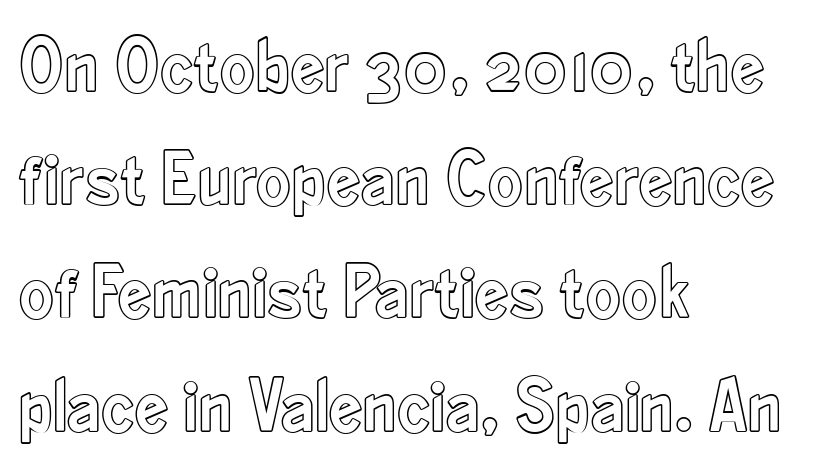
Q: Is the text italic (slanted)? A: No, it is upright.
Q: Is the text underlined? A: No.
Q: How is the paragraph aligned? A: Left-aligned.
Q: Is the spacing between letters normal or unusually wide? A: Normal.
Q: Is the spacing between lines tight, normal or loose? A: Normal.
Q: Width (condensed, normal, or wide)? A: Condensed.
Q: x-height? A: Small.
Q: Monospaced? A: No.
